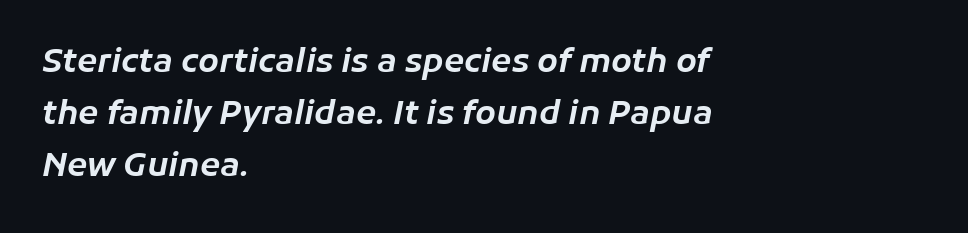
Q: Is the text italic (slanted)? A: Yes, it leans right by about 11 degrees.
Q: Is the text underlined? A: No.
Q: How is the paragraph aligned? A: Left-aligned.
Q: Is the spacing between letters normal or unusually wide? A: Normal.
Q: Is the spacing between lines tight, normal or loose? A: Normal.
Q: Width (condensed, normal, or wide)? A: Normal.
Q: Stroke contrast? A: Low.
Q: x-height? A: Medium.
Q: Monospaced? A: No.
